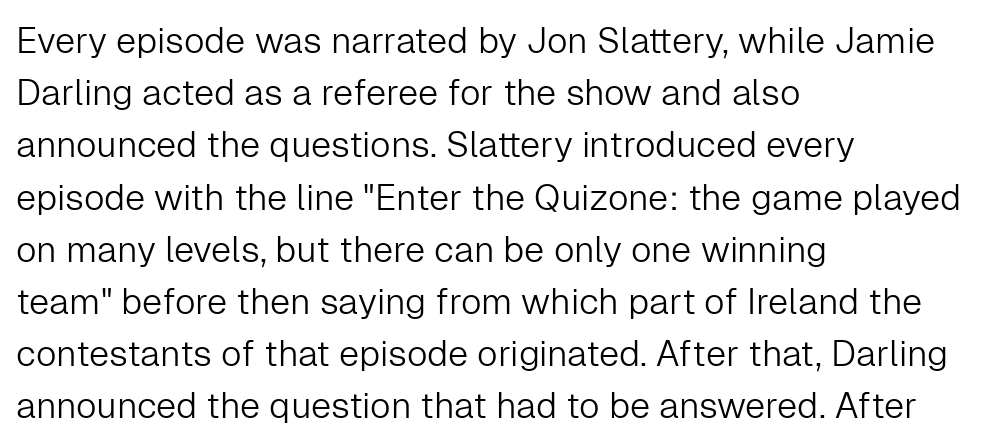
The passage shown is typed in a proportional face where columns would drift. A typesetter would call this leading conventional body-copy spacing. When letters stand straight like this, we call the style roman or upright. Decoration check: the copy has no underline.
